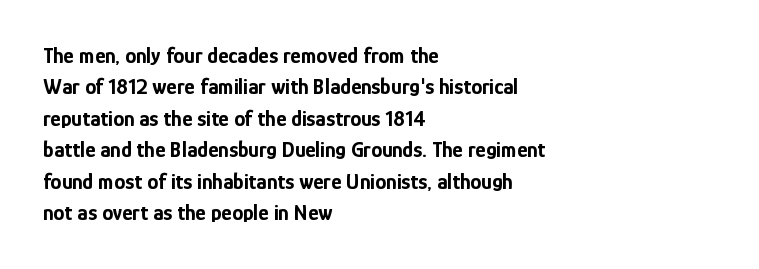
The image shows 22 px bold type, upright; set left-aligned, normal line spacing (1.43x), normal letter spacing, not underlined.
